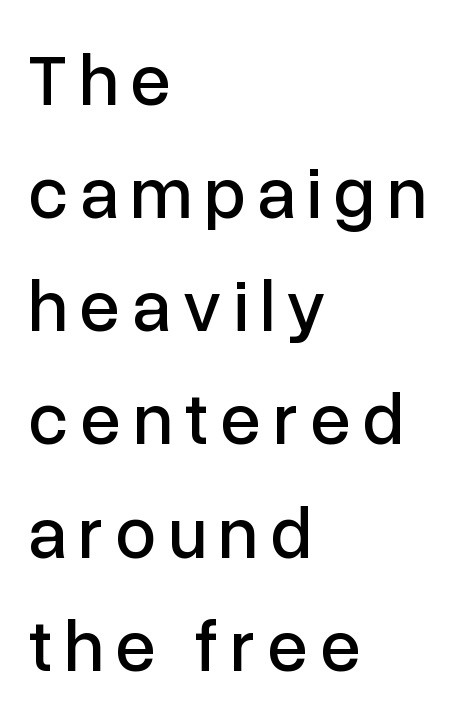
{"serif": "no", "italic": "no", "width": "normal", "stroke_contrast": "low", "x_height": "medium", "monospaced": "no", "underline": "no", "align": "left", "line_spacing": "normal", "line_spacing_ratio": 1.55, "glyph_px": 73}
